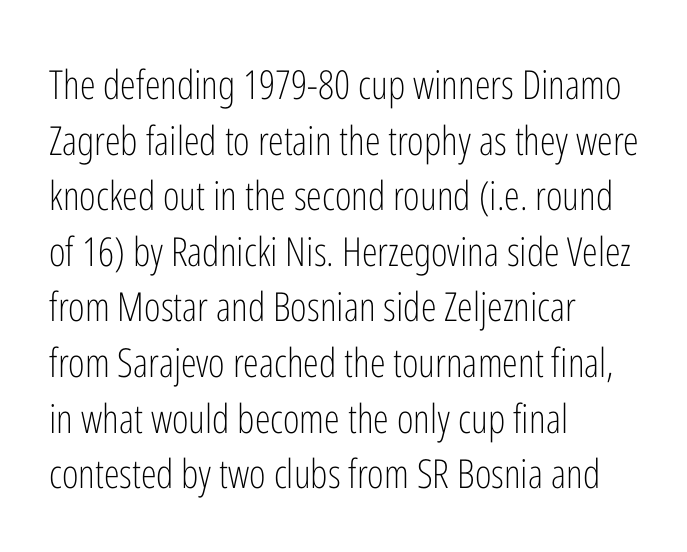
Students, note that the glyphs here touch the page at normal intervals. The paragraph shown leans on its left margin. Type style note: lacks serifs. You can tell it's not italic because the verticals are truly vertical. Nothing heavy about these letters — not bold at all. These lines sit exactly where default settings would place them.
